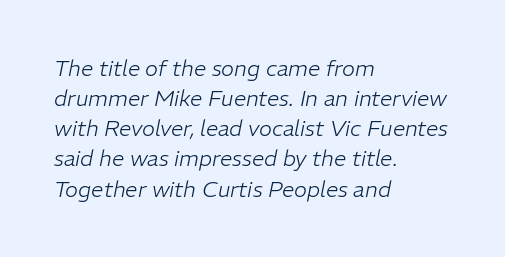
{"italic": "yes", "lean": "right", "slant_degrees": 11, "bold": "no", "underline": "no", "align": "left", "line_spacing": "normal", "line_spacing_ratio": 1.37, "letter_spacing": "normal", "letter_spacing_em": 0.0, "glyph_px": 22}
